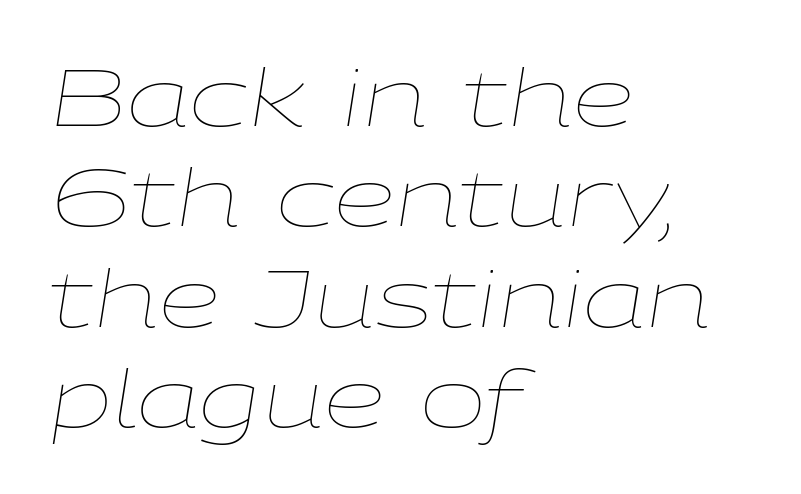
The image shows 79 px thin, wide type, italic (leaning right); set left-aligned, normal line spacing (1.27x), normal letter spacing, not underlined; low stroke contrast and a medium x-height.
